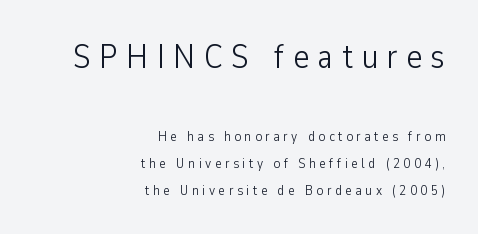
Q: Is the text bold? A: No.
Q: Is the text italic (slanted)? A: No, it is upright.
Q: Is the typeface a serif or a sans-serif typeface? A: Sans-serif.
Q: Is the text underlined? A: No.
Q: How is the paragraph aligned? A: Right-aligned.
Q: Is the spacing between letters normal or unusually wide? A: Unusually wide.
Q: Is the spacing between lines tight, normal or loose? A: Loose.
Q: Which block of text is set in a larger size, the first (top) or the second (bottom)? A: The first (top) one.
Q: Width (condensed, normal, or wide)? A: Condensed.
Q: Stroke contrast? A: Low.
Q: x-height? A: Medium.
Q: Monospaced? A: No.
